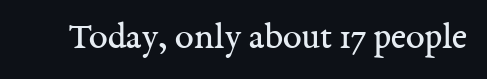
Decoration check: the copy has no underline. Note: serifs present on the glyphs. The passage shown is typed in a proportional face where columns would drift. How are the letters spaced? Ordinarily, with no added tracking. Weight: regular or lighter. Posture: vertical.
